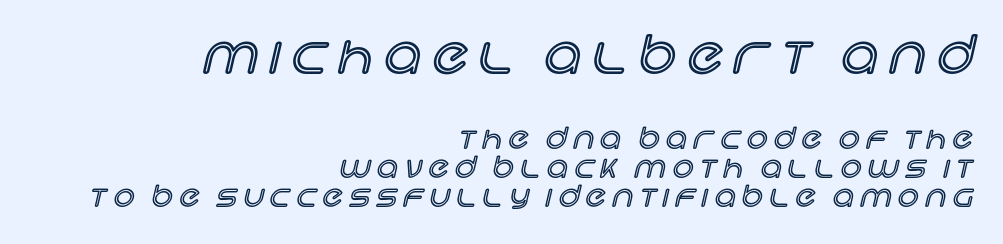
Q: Is the text italic (slanted)? A: Yes.
Q: Is the text underlined? A: No.
Q: How is the paragraph aligned? A: Right-aligned.
Q: Is the spacing between letters normal or unusually wide? A: Unusually wide.
Q: Is the spacing between lines tight, normal or loose? A: Tight.
Q: Which block of text is set in a larger size, the first (top) or the second (bottom)? A: The first (top) one.
Q: Width (condensed, normal, or wide)? A: Normal.
Q: x-height? A: Large.
Q: Monospaced? A: No.
